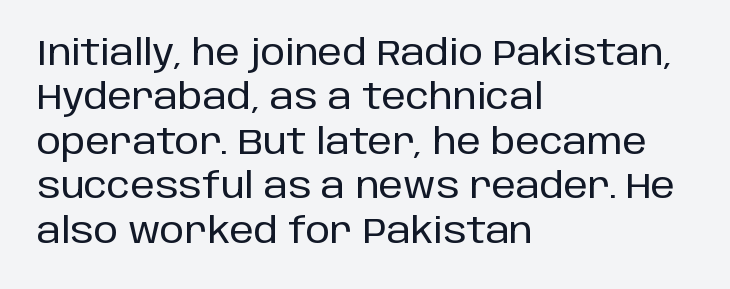
The image shows 35 px sans-serif type, upright; set left-aligned, normal line spacing (1.27x), normal letter spacing, not underlined; low stroke contrast and a large x-height.
